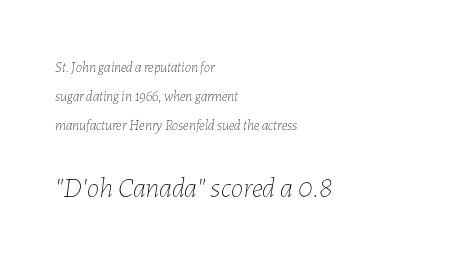
Q: Is the text bold? A: No.
Q: Is the text italic (slanted)? A: Yes, it leans right by about 7 degrees.
Q: Is the text underlined? A: No.
Q: How is the paragraph aligned? A: Left-aligned.
Q: Is the spacing between letters normal or unusually wide? A: Normal.
Q: Is the spacing between lines tight, normal or loose? A: Loose.
Q: Which block of text is set in a larger size, the first (top) or the second (bottom)? A: The second (bottom) one.
Q: Width (condensed, normal, or wide)? A: Normal.
Q: Stroke contrast? A: Low.
Q: x-height? A: Medium.
Q: Monospaced? A: No.
